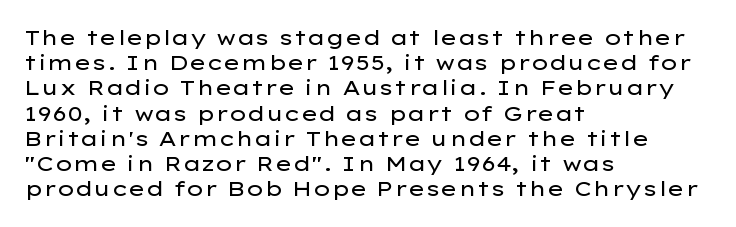
Q: Is the text bold? A: No.
Q: Is the text italic (slanted)? A: No, it is upright.
Q: Is the text underlined? A: No.
Q: How is the paragraph aligned? A: Left-aligned.
Q: Is the spacing between letters normal or unusually wide? A: Normal.
